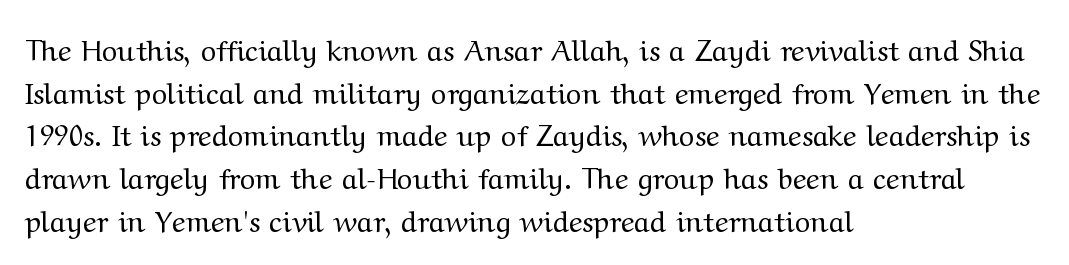
Q: Is the text bold? A: No.
Q: Is the text italic (slanted)? A: No, it is upright.
Q: Is the typeface a serif or a sans-serif typeface? A: Serif.
Q: Is the text underlined? A: No.
Q: How is the paragraph aligned? A: Left-aligned.
Q: Is the spacing between letters normal or unusually wide? A: Normal.
Q: Is the spacing between lines tight, normal or loose? A: Normal.
Q: Width (condensed, normal, or wide)? A: Wide.
Q: Stroke contrast? A: Medium.
Q: x-height? A: Medium.
Q: Monospaced? A: No.
